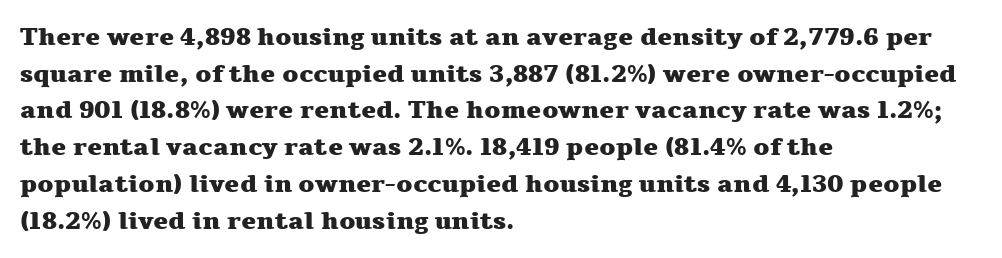
Q: Is the text bold? A: Yes.
Q: Is the text italic (slanted)? A: No, it is upright.
Q: Is the text underlined? A: No.
Q: How is the paragraph aligned? A: Left-aligned.
Q: Is the spacing between letters normal or unusually wide? A: Normal.
Q: Is the spacing between lines tight, normal or loose? A: Normal.
